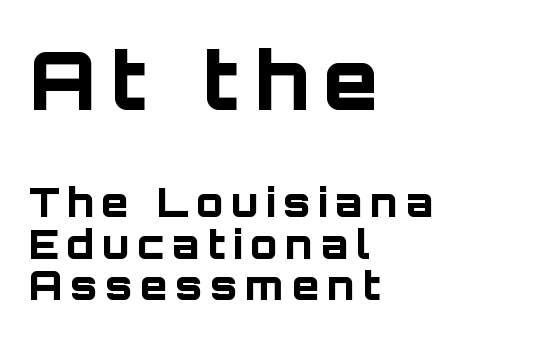
{"serif": "no", "italic": "no", "bold": "yes", "weight": "bold", "width": "normal", "stroke_contrast": "low", "x_height": "large", "monospaced": "no", "underline": "no", "align": "left", "line_spacing": "tight", "line_spacing_ratio": 1.04, "larger_block": "first", "size_ratio": 2.0, "glyph_px": 80}
